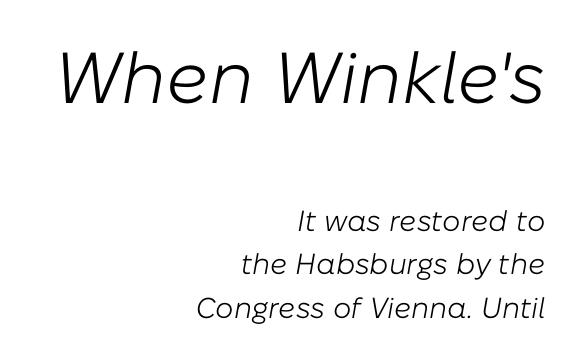
{"italic": "yes", "lean": "right", "slant_degrees": 10, "bold": "no", "weight": "light", "width": "normal", "stroke_contrast": "low", "x_height": "medium", "monospaced": "no", "underline": "no", "align": "right", "line_spacing": "normal", "line_spacing_ratio": 1.5, "letter_spacing": "normal", "letter_spacing_em": 0.0, "larger_block": "first", "size_ratio": 2.48, "glyph_px": 72}
